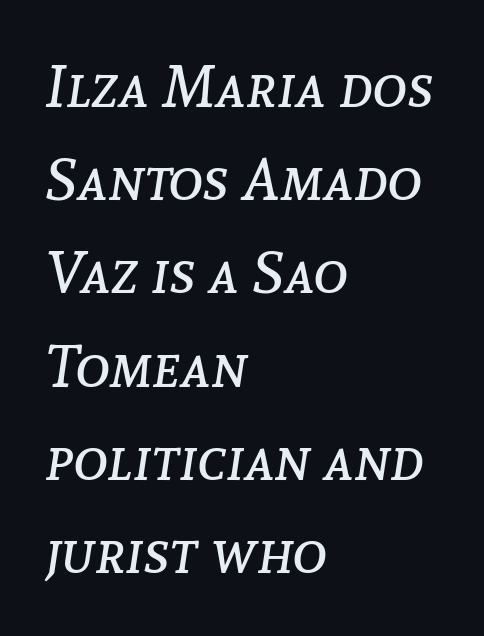
The image shows 59 px regular-weight type, italic (leaning right); set left-aligned, normal line spacing (1.58x), normal letter spacing, not underlined; low stroke contrast and a medium x-height.
